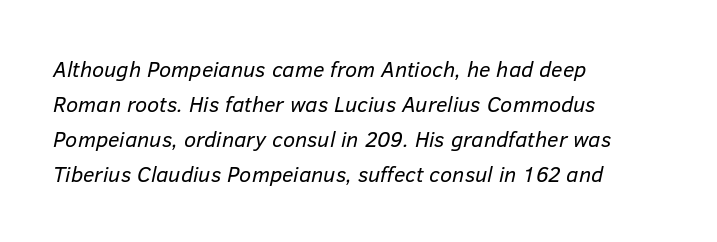
Does the leading feel generous? No, just average. The horizontal fit of the characters is conventional and even. Layout note: lines flush left. An italicized treatment has been applied to the whole sample. The weight tops out at a normal text grade.
